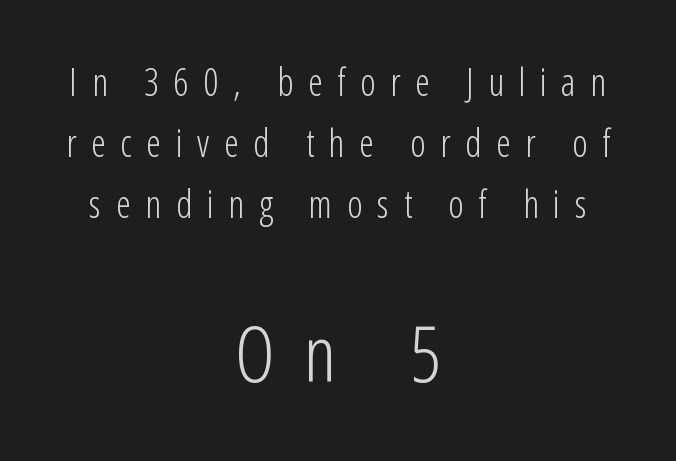
{"serif": "no", "italic": "no", "bold": "no", "weight": "light", "width": "condensed", "stroke_contrast": "low", "x_height": "medium", "monospaced": "no", "underline": "no", "align": "center", "line_spacing": "normal", "line_spacing_ratio": 1.6, "letter_spacing": "wide", "letter_spacing_em": 0.38, "larger_block": "second", "size_ratio": 2.03, "glyph_px": 77}
